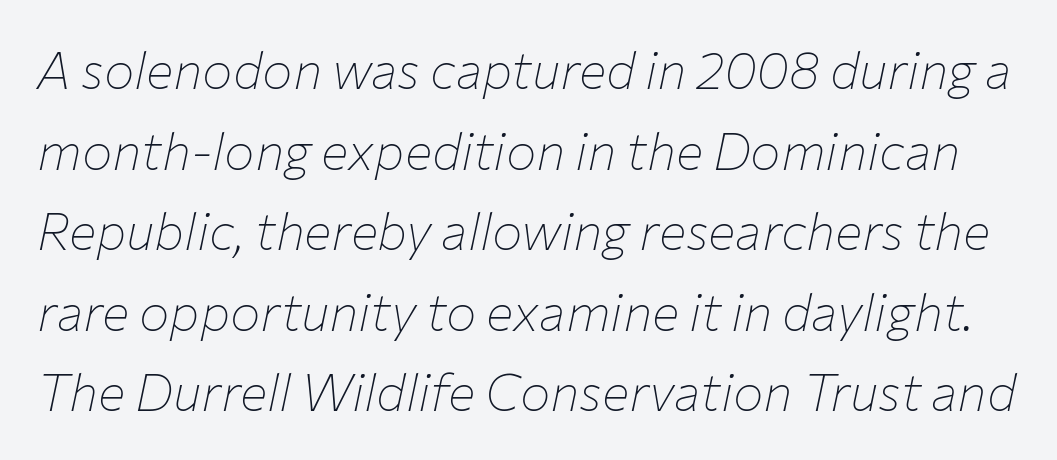
The glyphs are unaccompanied by any horizontal stroke below them. Regarding leading, the lines here are spaced in the standard way. A typesetter would mark this as italic. Is this a fixed-width face? No — the glyphs have proportional, varying widths.
